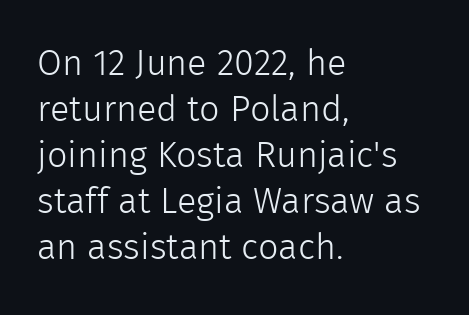
Q: Is the text bold? A: No.
Q: Is the text italic (slanted)? A: No, it is upright.
Q: Is the typeface a serif or a sans-serif typeface? A: Sans-serif.
Q: Is the text underlined? A: No.
Q: How is the paragraph aligned? A: Left-aligned.
Q: Is the spacing between letters normal or unusually wide? A: Normal.
Q: Is the spacing between lines tight, normal or loose? A: Normal.
Q: Width (condensed, normal, or wide)? A: Normal.
Q: x-height? A: Medium.
Q: Monospaced? A: No.
